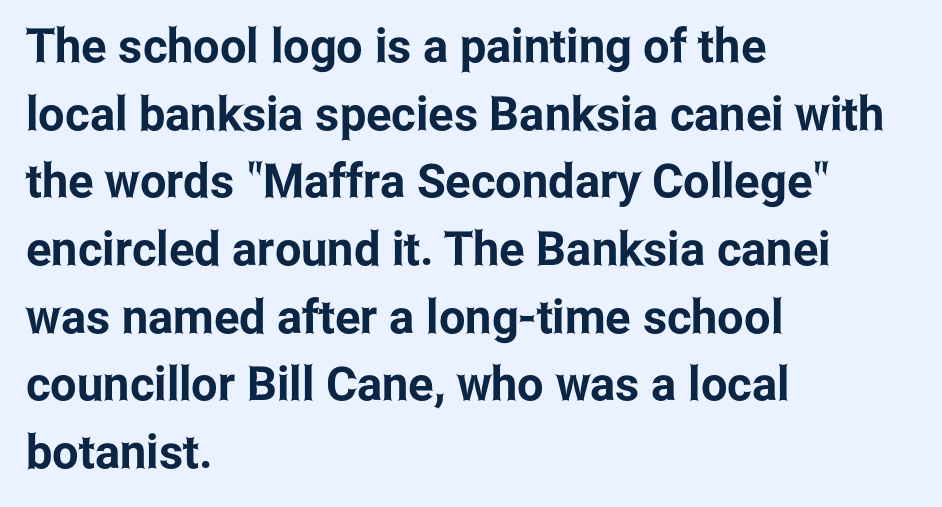
The image shows 47 px condensed sans-serif type, upright; set left-aligned, normal line spacing (1.44x), normal letter spacing, not underlined; low stroke contrast and a medium x-height.
